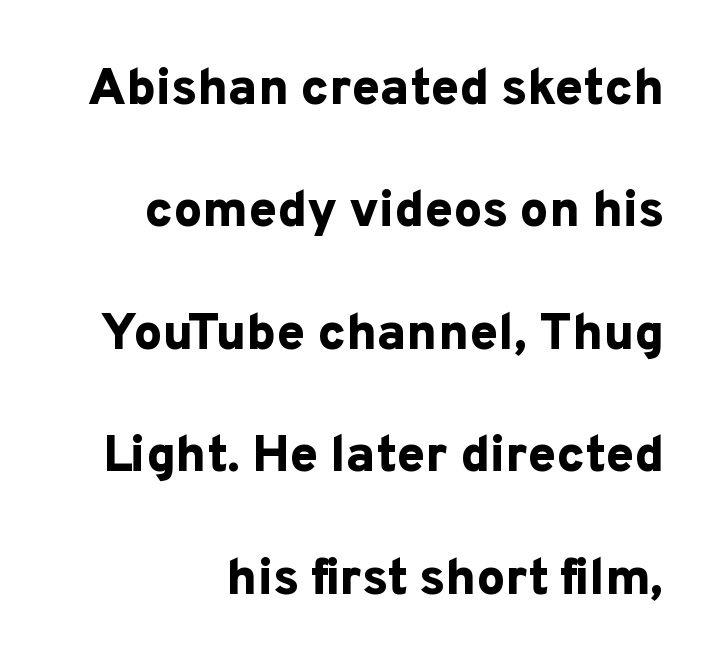
Q: Is the text bold? A: Yes.
Q: Is the text italic (slanted)? A: No, it is upright.
Q: Is the typeface a serif or a sans-serif typeface? A: Sans-serif.
Q: Is the text underlined? A: No.
Q: How is the paragraph aligned? A: Right-aligned.
Q: Is the spacing between letters normal or unusually wide? A: Normal.
Q: Is the spacing between lines tight, normal or loose? A: Loose.
Q: Width (condensed, normal, or wide)? A: Normal.
Q: Stroke contrast? A: Low.
Q: x-height? A: Medium.
Q: Monospaced? A: No.
